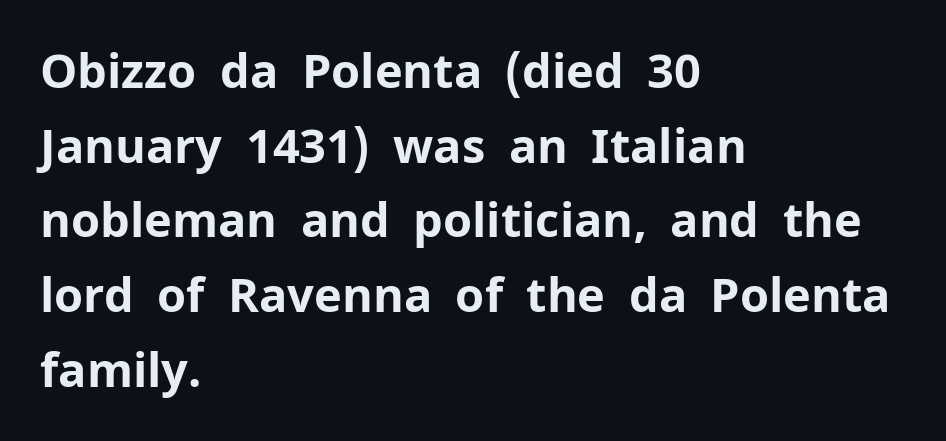
The image shows 47 px bold sans-serif type, upright; set left-aligned, normal line spacing (1.59x), normal letter spacing, not underlined; low stroke contrast and a medium x-height.
